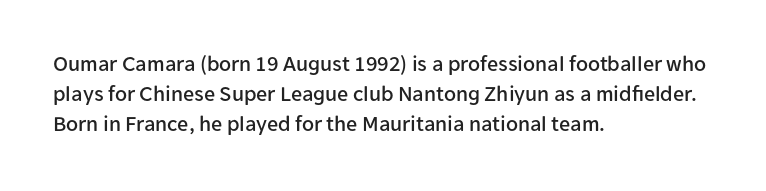
{"italic": "no", "underline": "no", "align": "left", "line_spacing": "normal", "line_spacing_ratio": 1.37, "letter_spacing": "normal", "letter_spacing_em": 0.0, "glyph_px": 22}
